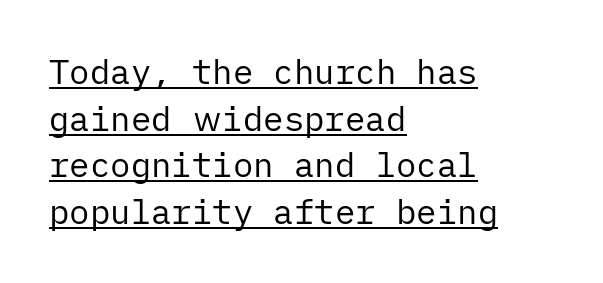
{"serif": "no", "italic": "no", "bold": "no", "weight": "regular", "width": "normal", "stroke_contrast": "low", "x_height": "medium", "underline": "yes", "align": "left", "line_spacing": "normal", "line_spacing_ratio": 1.37, "letter_spacing": "normal", "letter_spacing_em": 0.0, "glyph_px": 34}
